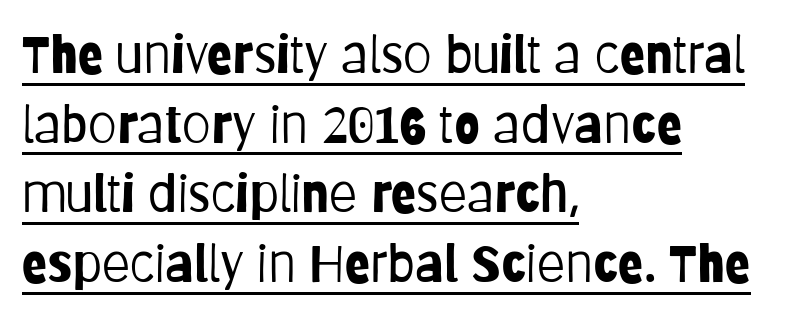
Nothing unusual about the tracking: characters are spaced as the font intends. Looks like regular typesetting: each glyph gets only the width it needs. This reads as an unemphasized weight, regular at the heaviest. The face used here appears with an underline applied. You can tell from the bare stems that sans-serif type was used.
